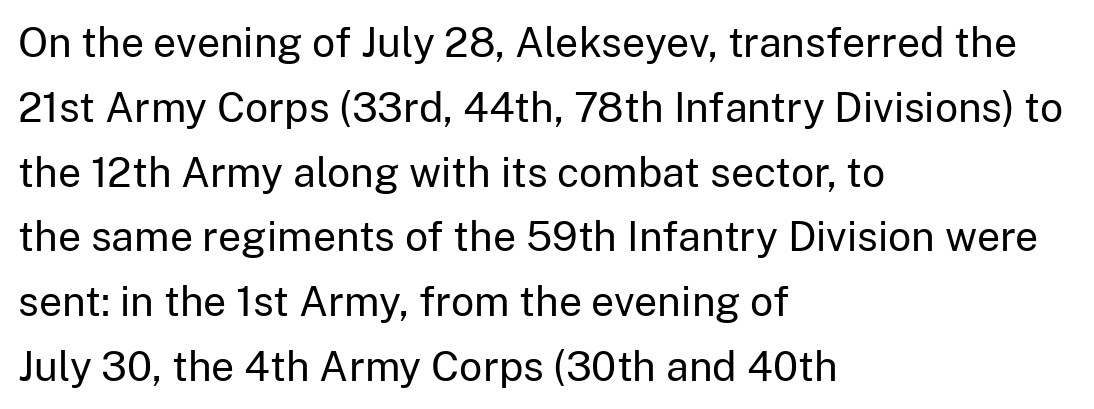
Q: Is the text bold? A: No.
Q: Is the text italic (slanted)? A: No, it is upright.
Q: Is the typeface a serif or a sans-serif typeface? A: Sans-serif.
Q: Is the text underlined? A: No.
Q: How is the paragraph aligned? A: Left-aligned.
Q: Is the spacing between letters normal or unusually wide? A: Normal.
Q: Is the spacing between lines tight, normal or loose? A: Normal.
Q: Width (condensed, normal, or wide)? A: Normal.
Q: Stroke contrast? A: Low.
Q: x-height? A: Medium.
Q: Monospaced? A: No.
